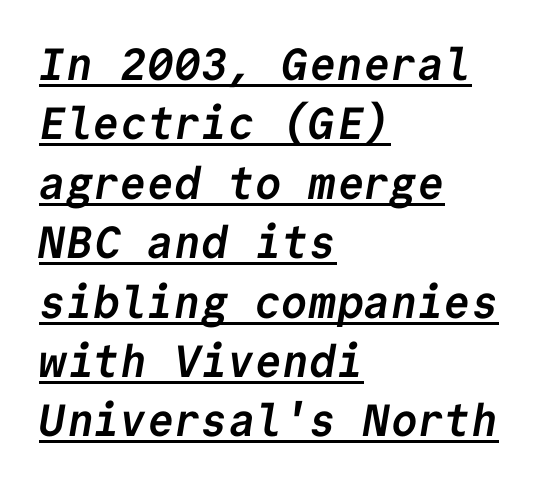
Q: Is the text bold? A: Yes.
Q: Is the typeface a serif or a sans-serif typeface? A: Sans-serif.
Q: Is the text underlined? A: Yes.
Q: How is the paragraph aligned? A: Left-aligned.
Q: Is the spacing between letters normal or unusually wide? A: Normal.
Q: Is the spacing between lines tight, normal or loose? A: Normal.
Q: Width (condensed, normal, or wide)? A: Normal.
Q: Stroke contrast? A: Low.
Q: x-height? A: Medium.
Q: Monospaced? A: Yes.
